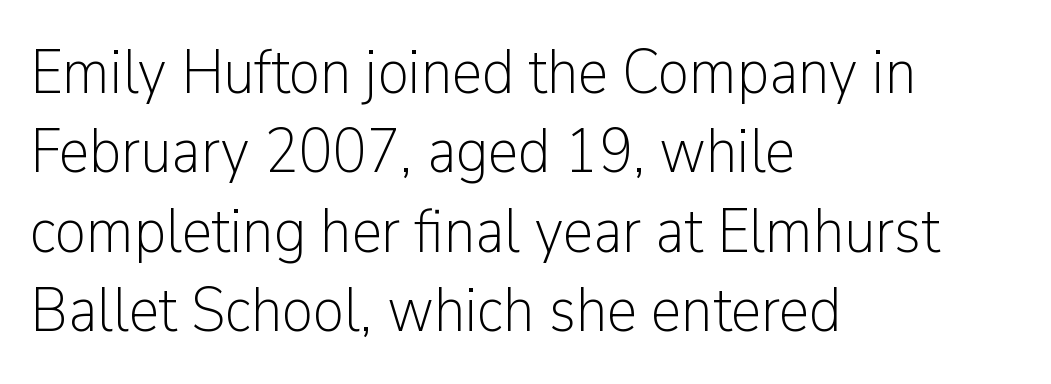
The text was rendered using a sans face with plain stroke endings. Do the characters align in a grid? No, the font is proportional. Honestly, the letter spacing is just normal — you wouldn't notice it. Leftover space on each line is placed entirely after the last word. Vertical spacing — default. Lines of text with bare space underneath.
